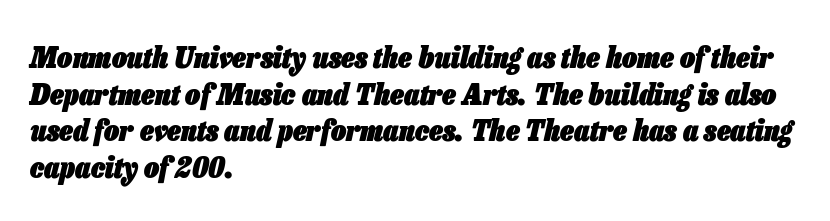
Compared with typical body copy, the letter spacing here is the same. The typesetter chose a ragged-right arrangement here. The passage shown leans; its letterforms are oblique. This rendering features lettering with no underline. Think of a printed novel: that variable character pitch is what you see here.
